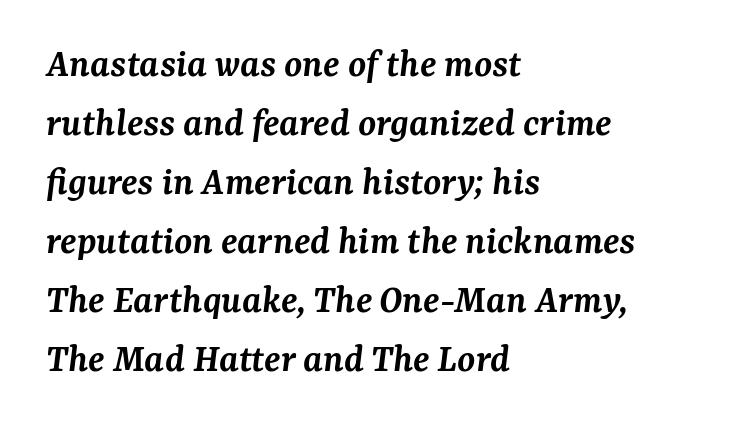
The vertical gap from one line to the next is medium. Notice the strokes are somewhat thickened but not fully heavy: this is a semibold. A classic flush-left, rag-right setting is used for this passage. You could not count columns in this text — the font is proportionally spaced. The specimen omits any rule beneath the text block's lines. Slanted lettering throughout.
